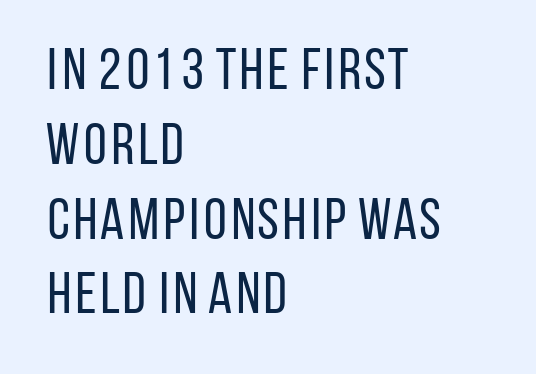
The image shows 58 px regular-weight, condensed sans-serif type, upright; set left-aligned, normal line spacing (1.29x), normal letter spacing, not underlined; low stroke contrast and a large x-height.
